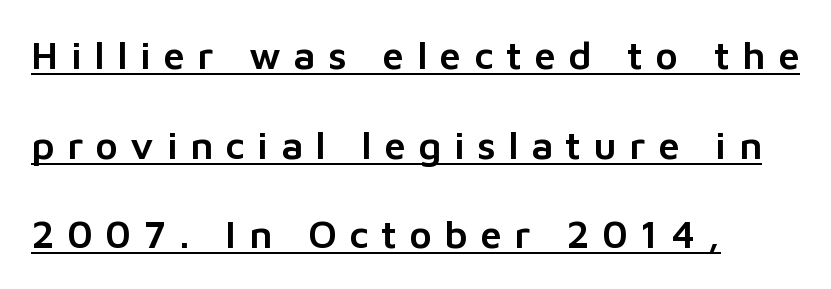
Q: Is the text italic (slanted)? A: No, it is upright.
Q: Is the typeface a serif or a sans-serif typeface? A: Sans-serif.
Q: Is the text underlined? A: Yes.
Q: How is the paragraph aligned? A: Left-aligned.
Q: Is the spacing between letters normal or unusually wide? A: Unusually wide.
Q: Is the spacing between lines tight, normal or loose? A: Loose.
Q: Width (condensed, normal, or wide)? A: Normal.
Q: Stroke contrast? A: Low.
Q: x-height? A: Medium.
Q: Monospaced? A: No.
